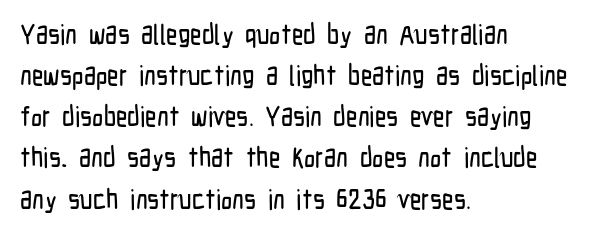
The image shows 28 px condensed sans-serif type, upright; set left-aligned, normal line spacing (1.47x), normal letter spacing, not underlined; low stroke contrast and a medium x-height.
